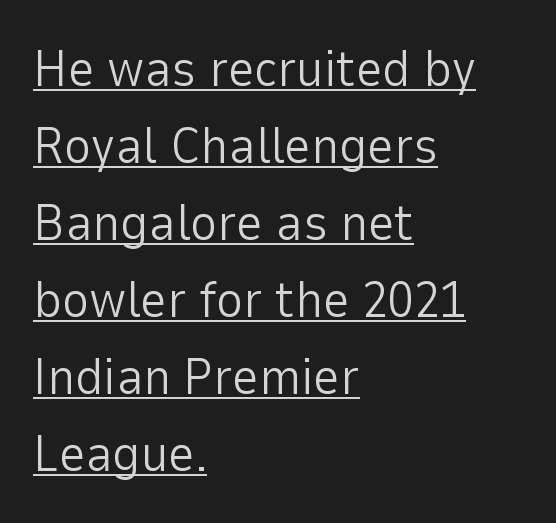
The image shows 52 px light sans-serif type, upright; set left-aligned, normal line spacing (1.48x), normal letter spacing, underlined; low stroke contrast and a medium x-height.
